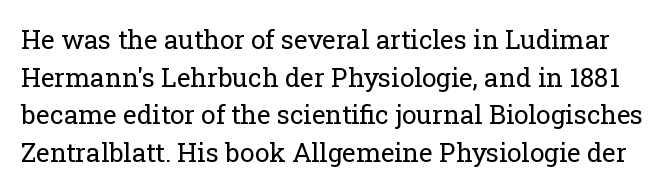
The passage shown stacks its lines at a standard gap. Ink coverage per letter is moderate at most. The letterforms sit shoulder to shoulder at normal distance. Posture: vertical.
